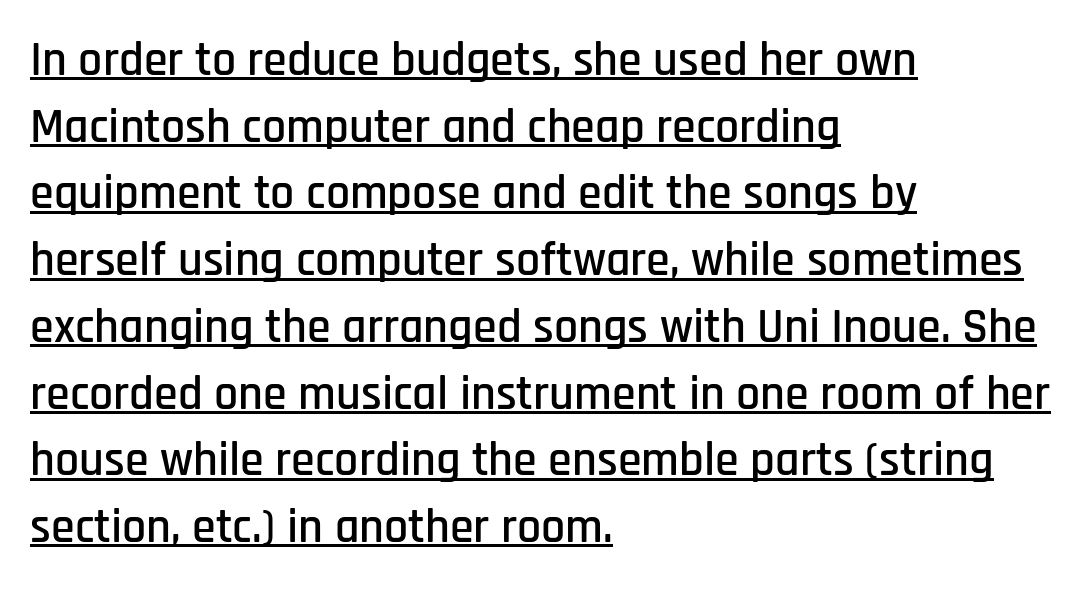
Teacher's note: observe the even left margin — that is flush-left alignment. If you drew a line through each stem, it would be perfectly vertical. This sample uses a sans-serif face. Proportional: the letters do not fall into vertical columns. The face used here is rendered with its standard letterfit.
